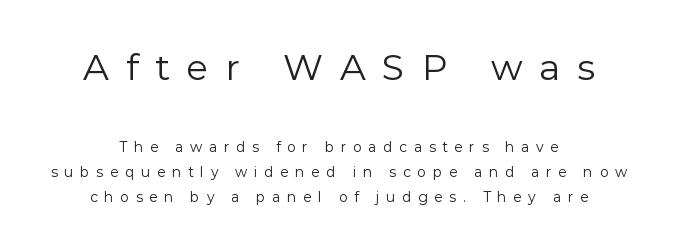
{"serif": "no", "italic": "no", "bold": "no", "weight": "regular", "width": "normal", "x_height": "medium", "monospaced": "no", "underline": "no", "align": "center", "line_spacing_ratio": 1.78, "letter_spacing": "wide", "letter_spacing_em": 0.47, "larger_block": "first", "size_ratio": 2.57, "glyph_px": 36}
